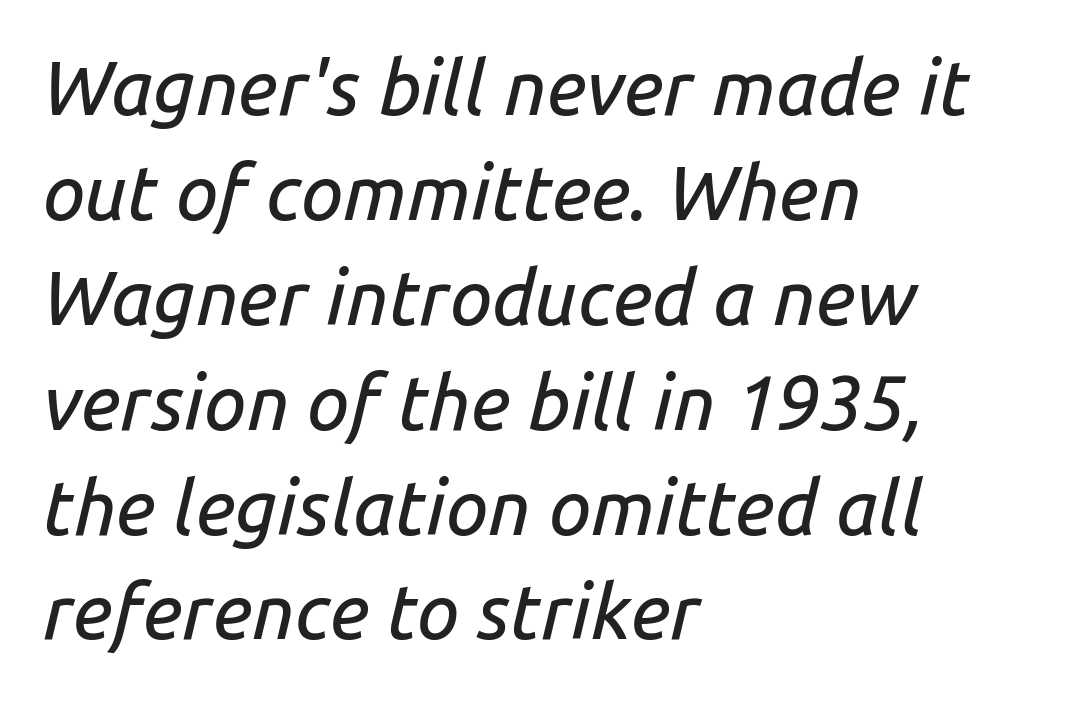
If you drew a line through each stem, it would be angled. Short note: letters normally spaced. The rendering uses natural spacing where letterforms have individual widths. The lines sit at an ordinary, default distance from one another.
